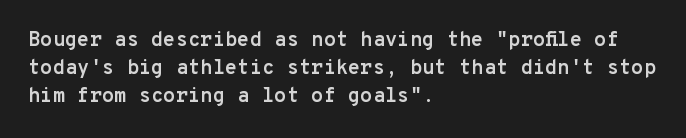
{"italic": "no", "bold": "yes", "underline": "no", "align": "left", "line_spacing": "normal", "line_spacing_ratio": 1.39, "letter_spacing": "normal", "letter_spacing_em": 0.0, "glyph_px": 20}
